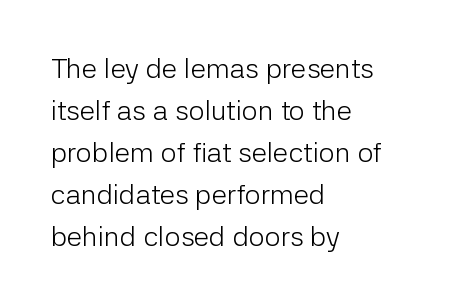
Q: Is the text bold? A: No.
Q: Is the text italic (slanted)? A: No, it is upright.
Q: Is the typeface a serif or a sans-serif typeface? A: Sans-serif.
Q: Is the text underlined? A: No.
Q: How is the paragraph aligned? A: Left-aligned.
Q: Is the spacing between letters normal or unusually wide? A: Normal.
Q: Is the spacing between lines tight, normal or loose? A: Normal.
Q: Width (condensed, normal, or wide)? A: Normal.
Q: Stroke contrast? A: Low.
Q: x-height? A: Medium.
Q: Monospaced? A: No.
